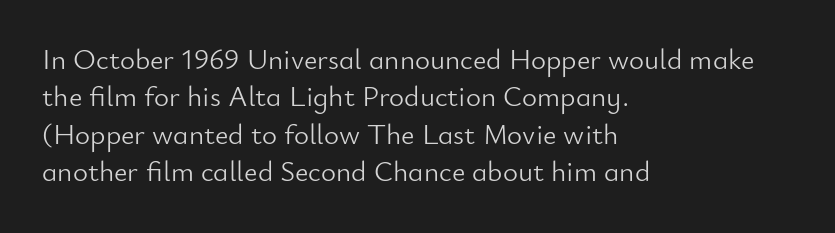
If you drew a ruler down the left edge, every line would touch it. When letters stand straight like this, we call the style roman or upright. Is this a sans? Yes — the strokes have no serifs. The letterforms sit shoulder to shoulder at normal distance.
